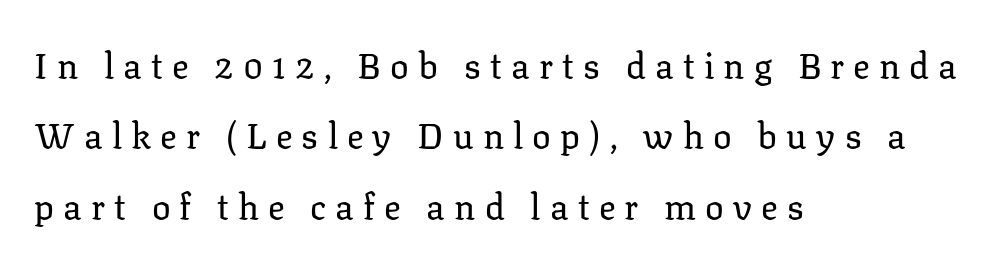
{"serif": "yes", "italic": "no", "bold": "no", "weight": "regular", "width": "normal", "stroke_contrast": "low", "x_height": "medium", "monospaced": "no", "underline": "no", "align": "left", "line_spacing": "loose", "line_spacing_ratio": 2.01, "letter_spacing": "wide", "letter_spacing_em": 0.26, "glyph_px": 35}
